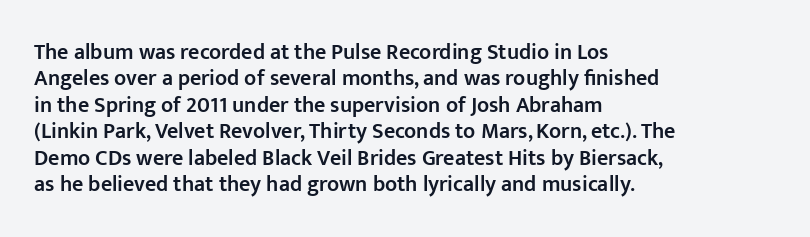
Q: Is the text bold? A: Semi-bold.
Q: Is the text italic (slanted)? A: No, it is upright.
Q: Is the text underlined? A: No.
Q: How is the paragraph aligned? A: Left-aligned.
Q: Is the spacing between letters normal or unusually wide? A: Normal.
